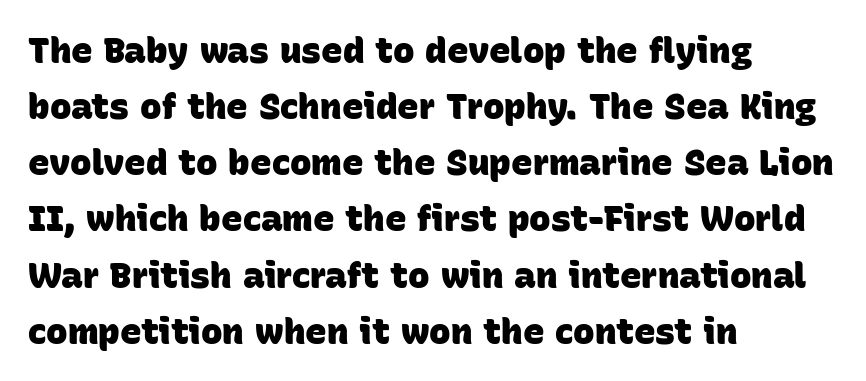
Q: Is the text bold? A: Yes.
Q: Is the typeface a serif or a sans-serif typeface? A: Sans-serif.
Q: Is the text underlined? A: No.
Q: How is the paragraph aligned? A: Left-aligned.
Q: Is the spacing between letters normal or unusually wide? A: Normal.
Q: Is the spacing between lines tight, normal or loose? A: Normal.
Q: Width (condensed, normal, or wide)? A: Normal.
Q: Stroke contrast? A: Low.
Q: x-height? A: Large.
Q: Monospaced? A: No.
